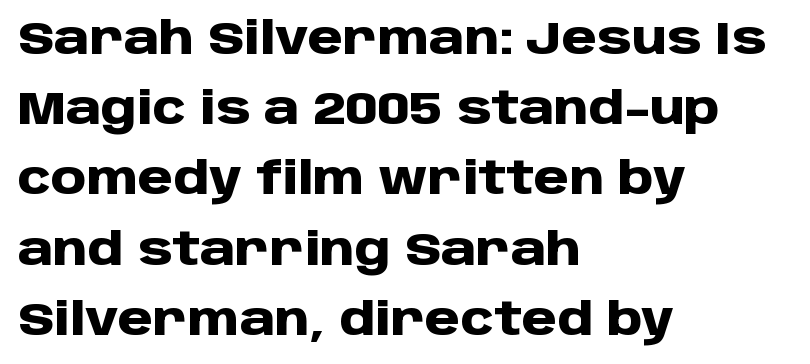
{"serif": "no", "italic": "no", "bold": "yes", "weight": "heavy", "width": "normal", "stroke_contrast": "low", "x_height": "large", "monospaced": "no", "underline": "no", "align": "left", "line_spacing": "normal", "line_spacing_ratio": 1.56, "letter_spacing": "normal", "letter_spacing_em": 0.0, "glyph_px": 45}
